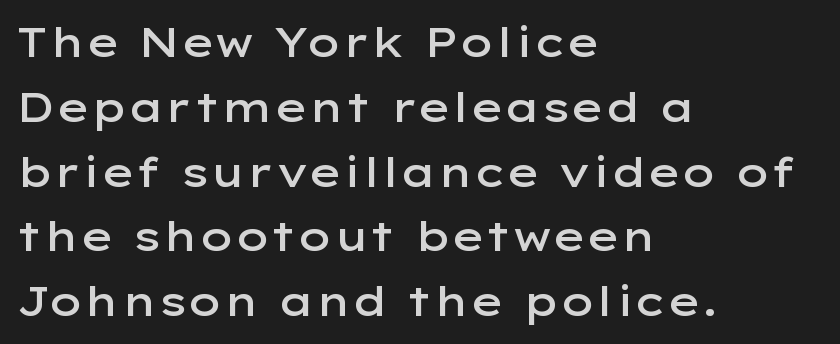
Q: Is the text bold? A: Semi-bold.
Q: Is the text italic (slanted)? A: No, it is upright.
Q: Is the typeface a serif or a sans-serif typeface? A: Sans-serif.
Q: Is the text underlined? A: No.
Q: How is the paragraph aligned? A: Left-aligned.
Q: Is the spacing between letters normal or unusually wide? A: Normal.
Q: Is the spacing between lines tight, normal or loose? A: Normal.
Q: Width (condensed, normal, or wide)? A: Wide.
Q: Stroke contrast? A: Low.
Q: x-height? A: Medium.
Q: Monospaced? A: No.
